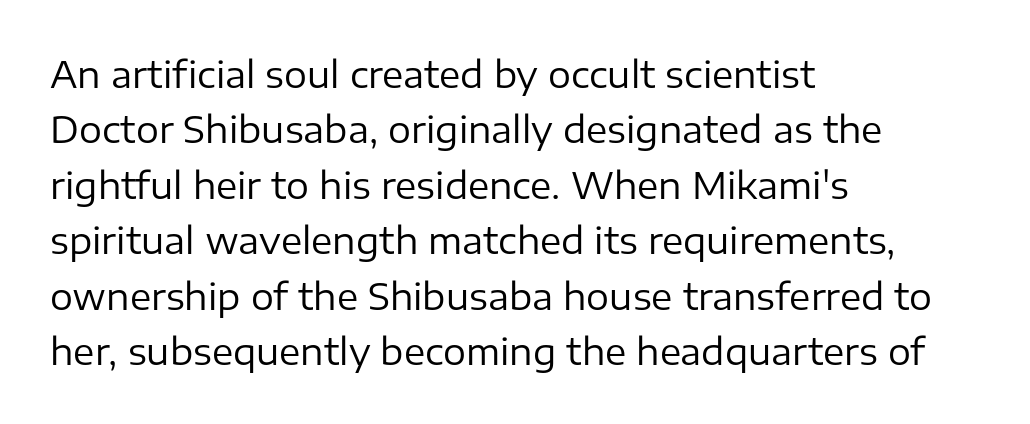
{"serif": "no", "italic": "no", "bold": "no", "weight": "regular", "width": "normal", "stroke_contrast": "low", "x_height": "medium", "monospaced": "no", "underline": "no", "align": "left", "line_spacing": "normal", "line_spacing_ratio": 1.54, "letter_spacing": "normal", "letter_spacing_em": 0.0, "glyph_px": 36}
